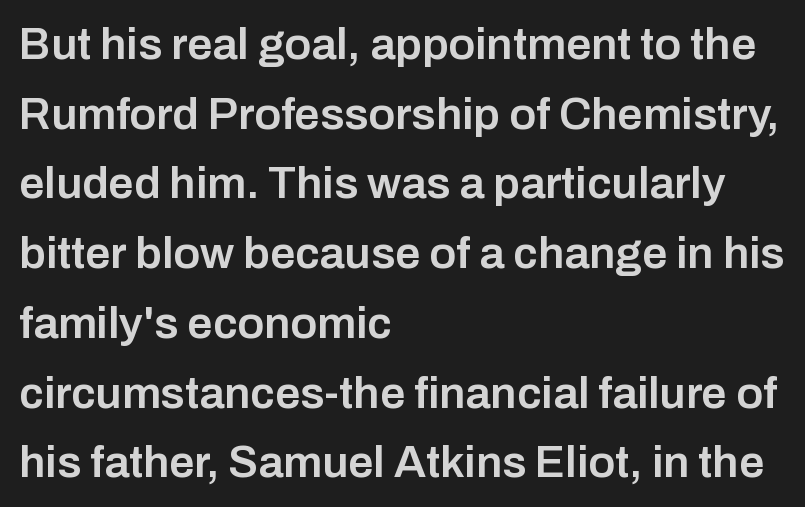
The letters carry no serifs — their stems end cleanly without finishing strokes. Is there any slant? The stems are plumb. A fair bit of extra ink — the face is semibold, not bold. Character widths vary here, with narrow letters taking less room than wide ones. Descender tails drop into unmarked territory. Leftover space on each line is placed entirely after the last word.
